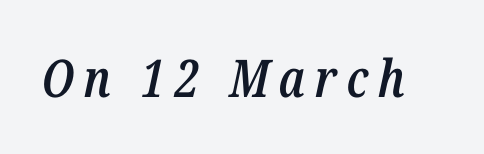
Proportional: the letters do not fall into vertical columns. Anything drawn beneath the words? Only blank space. The glyphs look as if they've been sheared to an angle. Set as a demibold, roughly 600 on the weight scale.
